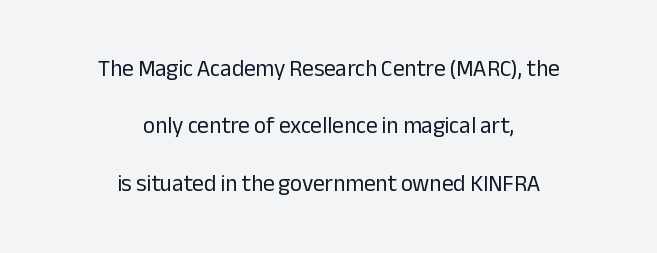
Style check: upright. No extra tracking has been applied to these lines. Neither beginnings nor endings align; midpoints do. Widely set lines give the paragraph a tall, airy silhouette.
